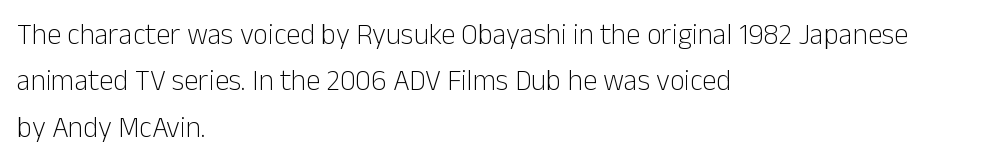
Q: Is the text bold? A: No.
Q: Is the text italic (slanted)? A: No, it is upright.
Q: Is the typeface a serif or a sans-serif typeface? A: Sans-serif.
Q: Is the text underlined? A: No.
Q: How is the paragraph aligned? A: Left-aligned.
Q: Is the spacing between letters normal or unusually wide? A: Normal.
Q: Is the spacing between lines tight, normal or loose? A: Normal.
Q: Width (condensed, normal, or wide)? A: Normal.
Q: Stroke contrast? A: Low.
Q: x-height? A: Medium.
Q: Monospaced? A: No.
